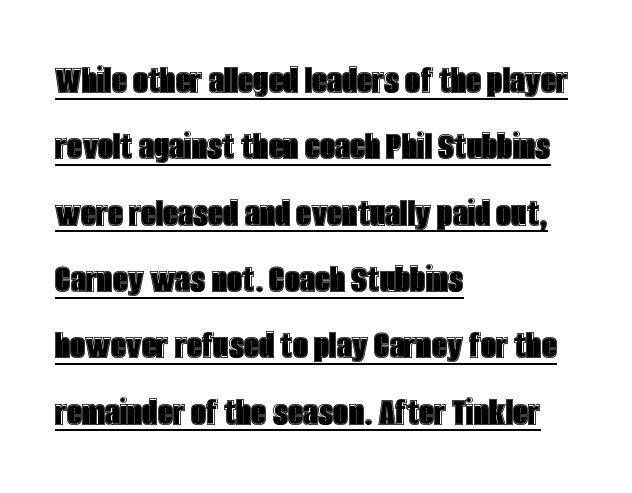
Q: Is the text italic (slanted)? A: No, it is upright.
Q: Is the text underlined? A: Yes.
Q: How is the paragraph aligned? A: Left-aligned.
Q: Is the spacing between letters normal or unusually wide? A: Normal.
Q: Is the spacing between lines tight, normal or loose? A: Normal.
Q: Width (condensed, normal, or wide)? A: Condensed.
Q: x-height? A: Large.
Q: Monospaced? A: No.
